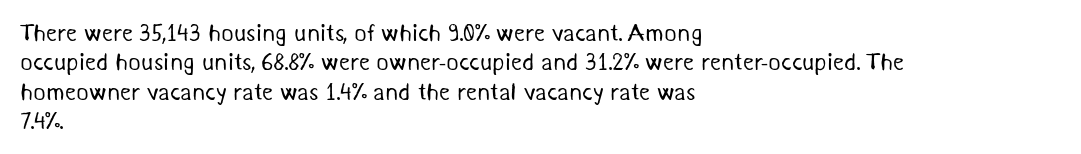
Q: Is the text bold? A: No.
Q: Is the text underlined? A: No.
Q: How is the paragraph aligned? A: Left-aligned.
Q: Is the spacing between letters normal or unusually wide? A: Normal.
